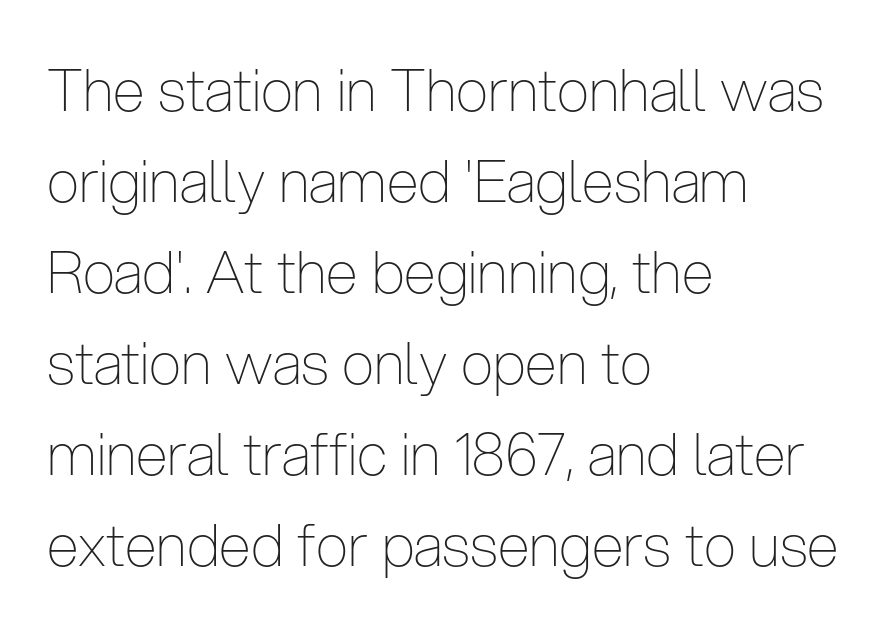
Do the letters lean? They stand straight. Plain, unruled lines of type. In terms of letterform style, serifs are entirely absent. The lines in this sample share a left origin and differ only in where they stop. The strokes are not fattened; the text isn't bold.
